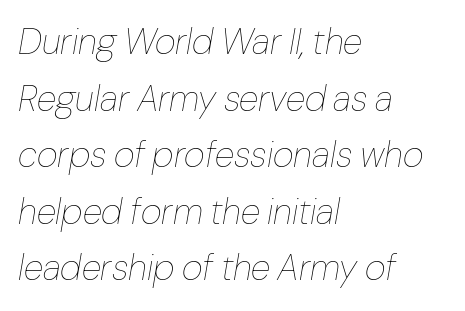
The image shows 36 px thin type, italic (leaning right); set left-aligned, normal line spacing (1.57x), normal letter spacing, not underlined; low stroke contrast and a medium x-height.
